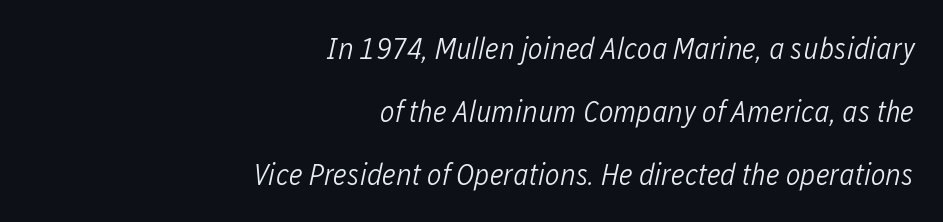
The letterforms sit at book weight or below. The lines are quadded right. Note the varied advance widths — an 'i' is clearly narrower than an 'm'. In terms of letterspacing, this is plain default setting. A typesetter would call this leading open, well beyond the default. The string is rendered with underlining switched off.
